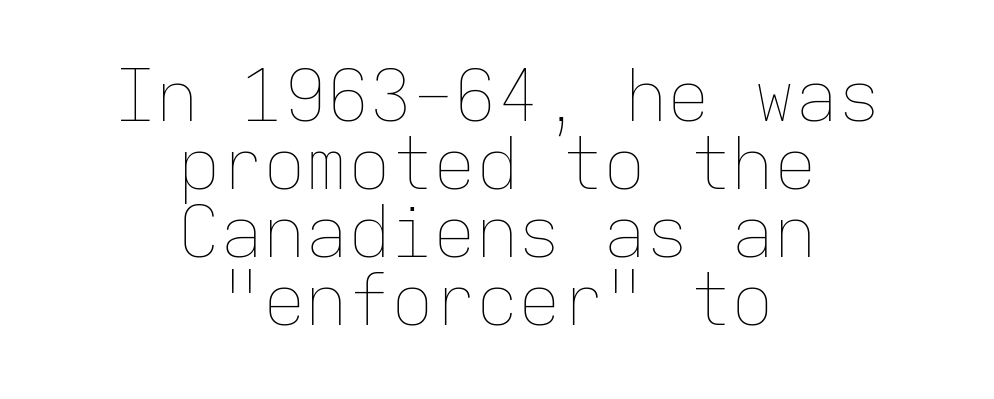
Q: Is the text bold? A: No.
Q: Is the text italic (slanted)? A: No, it is upright.
Q: Is the text underlined? A: No.
Q: How is the paragraph aligned? A: Centered.
Q: Is the spacing between letters normal or unusually wide? A: Normal.
Q: Is the spacing between lines tight, normal or loose? A: Tight.
Q: Width (condensed, normal, or wide)? A: Normal.
Q: Stroke contrast? A: Low.
Q: x-height? A: Medium.
Q: Monospaced? A: Yes.
